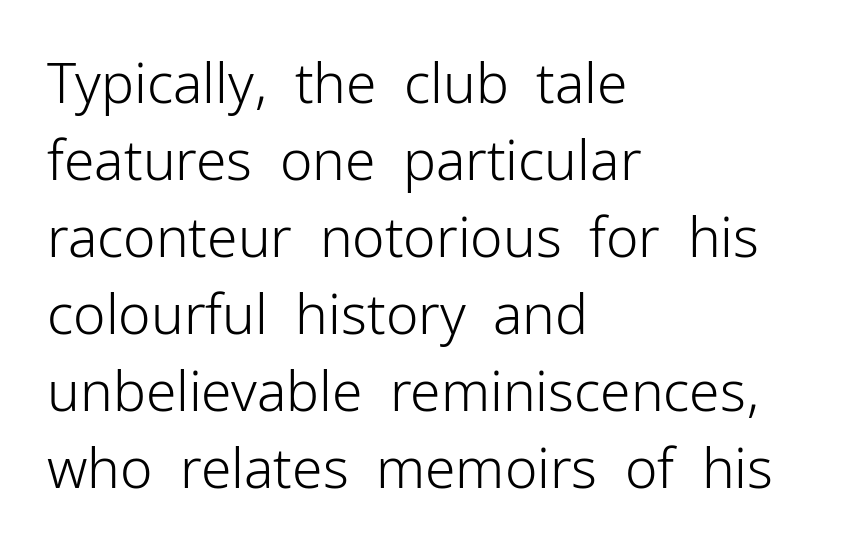
These glyphs show unthickened strokes, regular width or finer. Nothing sits at the stroke ends, so this counts as sans-serif. Honestly, the row spacing looks completely unremarkable. The type sits square on the baseline with zero lean.
